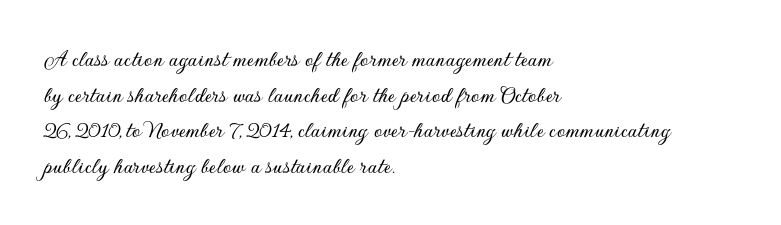
{"underline": "no", "align": "left", "line_spacing": "normal", "line_spacing_ratio": 1.48, "letter_spacing": "normal", "letter_spacing_em": 0.0, "glyph_px": 24}
